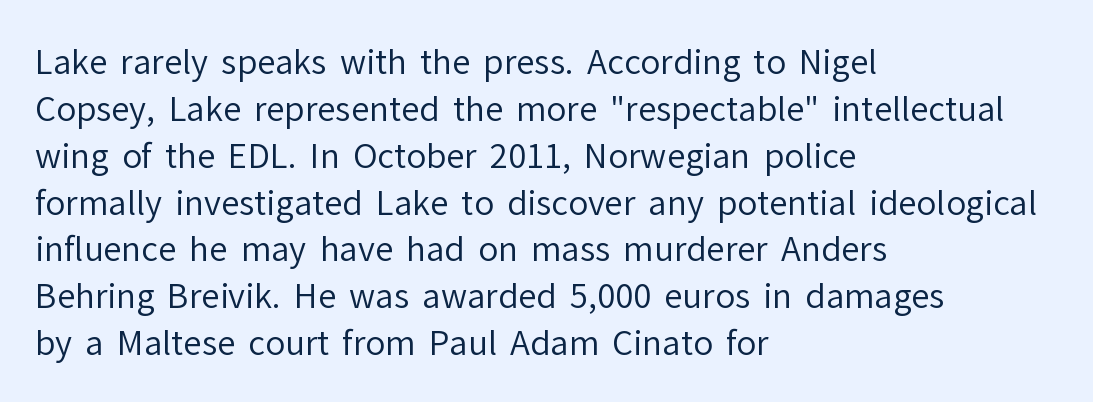
Check the space under the baseline: it is left empty. This sample has the flowing, uneven cadence of proportional lettering. Here the glyphs are tracked normally, forming tight word shapes. No extra ink here — the face is not bold. These lines stack with their left ends in a neat column. The rendering uses a moderate line-height, typical for paragraphs.
